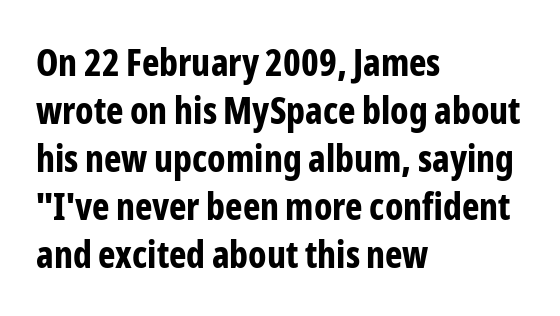
The image shows 37 px bold, condensed sans-serif type, upright; set left-aligned, normal line spacing (1.3x), normal letter spacing, not underlined; low stroke contrast and a medium x-height.
